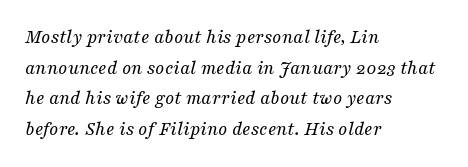
The image shows 20 px text type, italic (leaning right); set left-aligned, normal line spacing (1.53x), normal letter spacing, not underlined.
